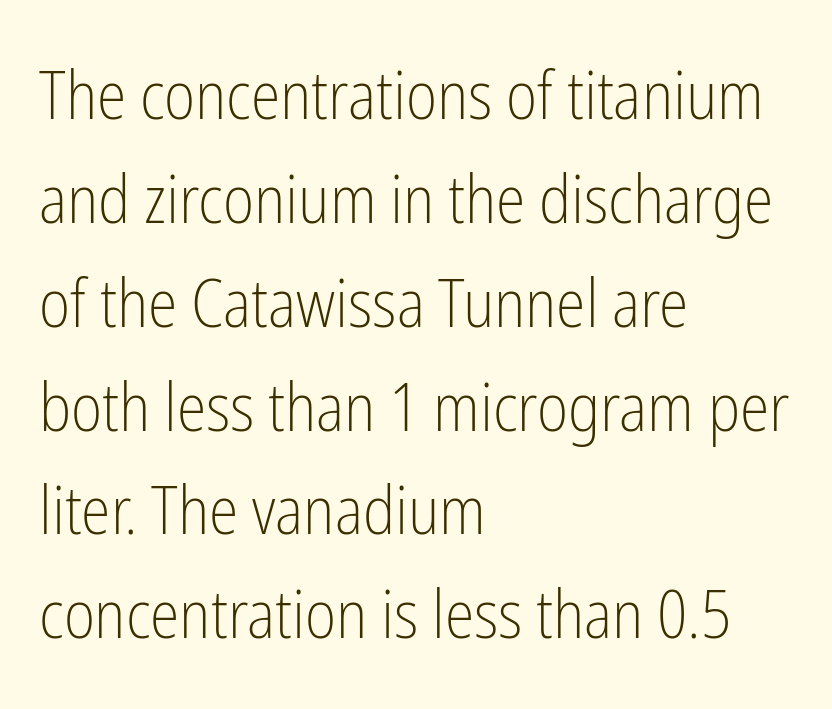
{"serif": "no", "italic": "no", "bold": "no", "weight": "light", "width": "condensed", "stroke_contrast": "low", "x_height": "medium", "monospaced": "no", "underline": "no", "align": "left", "line_spacing": "normal", "line_spacing_ratio": 1.55, "letter_spacing": "normal", "letter_spacing_em": 0.0, "glyph_px": 67}
